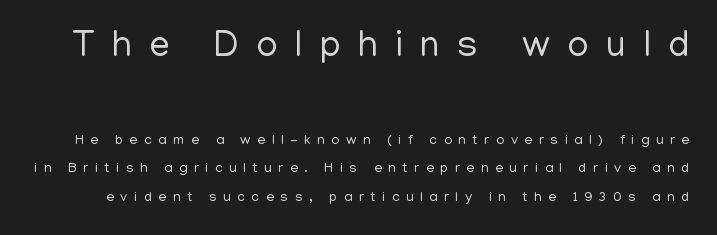
The image shows 37 px regular-weight sans-serif type, upright; set loose line spacing (2.03x), unusually wide letter spacing (+0.47 em), not underlined; the first (top) block is 2.64x larger; low stroke contrast and a medium x-height.
